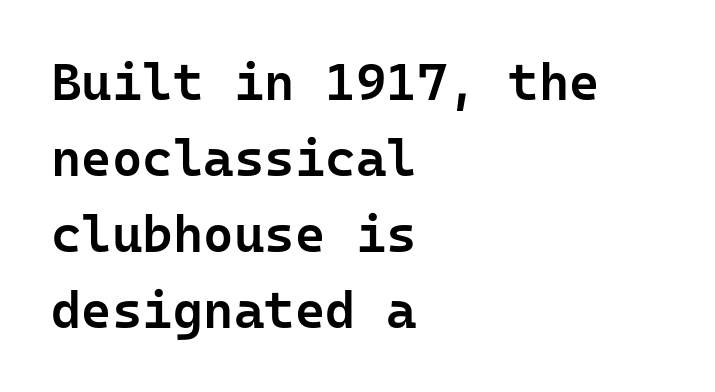
This rendering leaves character spacing at its baseline value. These lines are composed in type without serifs. Fixed-width glyphs throughout — classic coding-font behaviour. Descender tails drop into unmarked territory. Horizontal bands of white between lines are of average thickness. A typesetter would mark this as roman, not italic.
